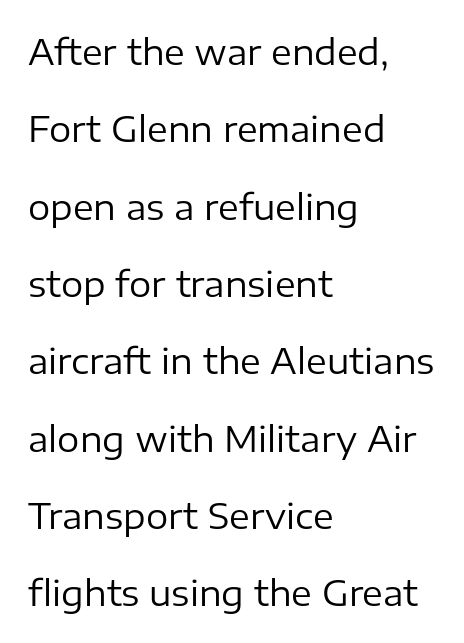
The image shows 35 px regular-weight sans-serif type, upright; set left-aligned, loose line spacing (2.21x), normal letter spacing, not underlined; low stroke contrast and a medium x-height.
